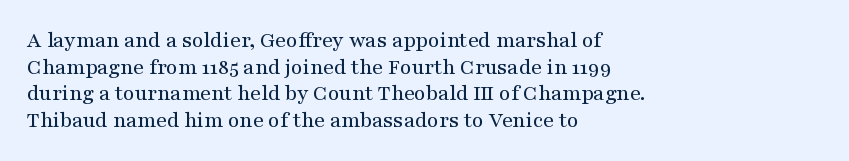
{"italic": "no", "underline": "no", "align": "left", "line_spacing_ratio": 1.21, "letter_spacing": "normal", "letter_spacing_em": 0.0, "glyph_px": 22}
